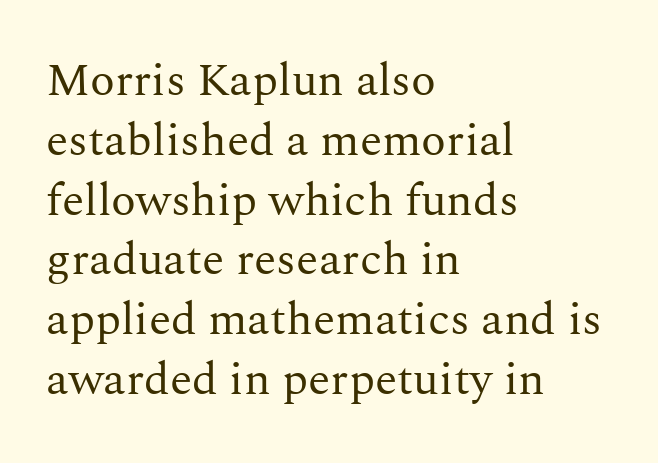
Q: Is the text bold? A: No.
Q: Is the text italic (slanted)? A: No, it is upright.
Q: Is the typeface a serif or a sans-serif typeface? A: Serif.
Q: Is the text underlined? A: No.
Q: How is the paragraph aligned? A: Left-aligned.
Q: Is the spacing between letters normal or unusually wide? A: Normal.
Q: Is the spacing between lines tight, normal or loose? A: Normal.
Q: Width (condensed, normal, or wide)? A: Normal.
Q: Stroke contrast? A: Medium.
Q: x-height? A: Medium.
Q: Monospaced? A: No.
